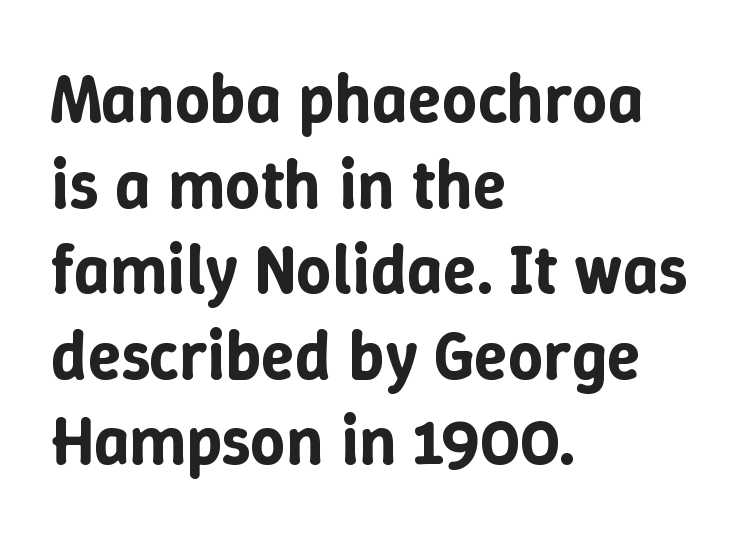
Upright lettering throughout. The typesetter chose a ragged-right arrangement here. Lines of text with bare space underneath. This sample has the flowing, uneven cadence of proportional lettering.
